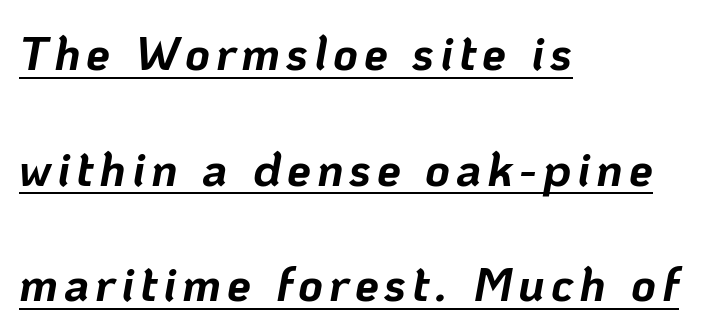
Q: Is the text bold? A: Yes.
Q: Is the text italic (slanted)? A: Yes, it leans right by about 10 degrees.
Q: Is the text underlined? A: Yes.
Q: How is the paragraph aligned? A: Left-aligned.
Q: Is the spacing between lines tight, normal or loose? A: Loose.
Q: Width (condensed, normal, or wide)? A: Normal.
Q: Stroke contrast? A: Low.
Q: x-height? A: Medium.
Q: Monospaced? A: No.
